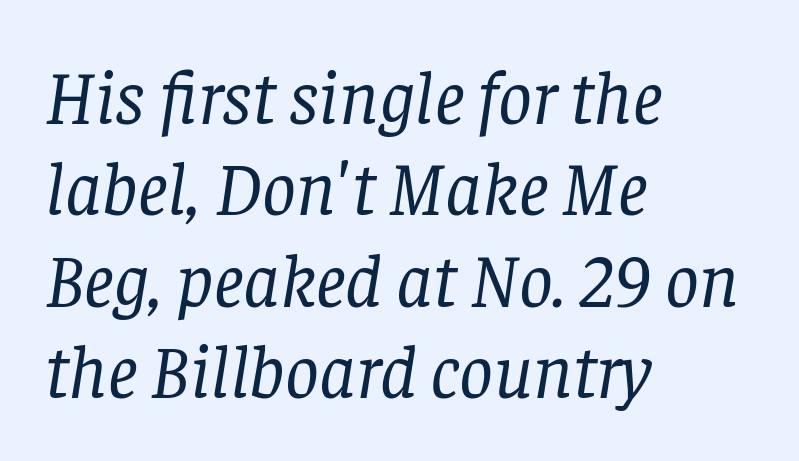
The image shows 75 px regular-weight serif type, italic (leaning right); set left-aligned, line spacing 1.22x, normal letter spacing, not underlined; low stroke contrast and a large x-height.
